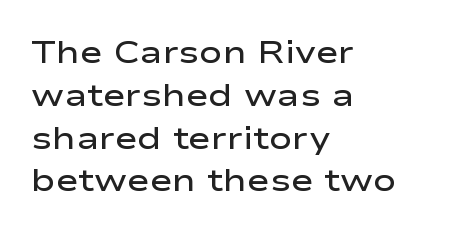
Is there any slant? The stems are plumb. Stroke terminals: plain, sans-serif. The rows are spaced the way most documents space them. Spacing between characters is what you'd get straight out of the box.
